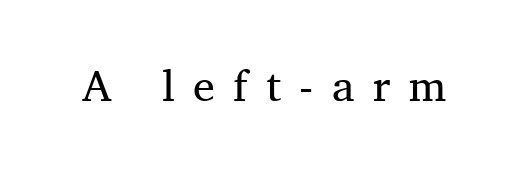
{"serif": "yes", "italic": "no", "bold": "no", "weight": "regular", "width": "normal", "stroke_contrast": "medium", "x_height": "medium", "monospaced": "no", "underline": "no", "letter_spacing": "wide", "letter_spacing_em": 0.42, "glyph_px": 44}
